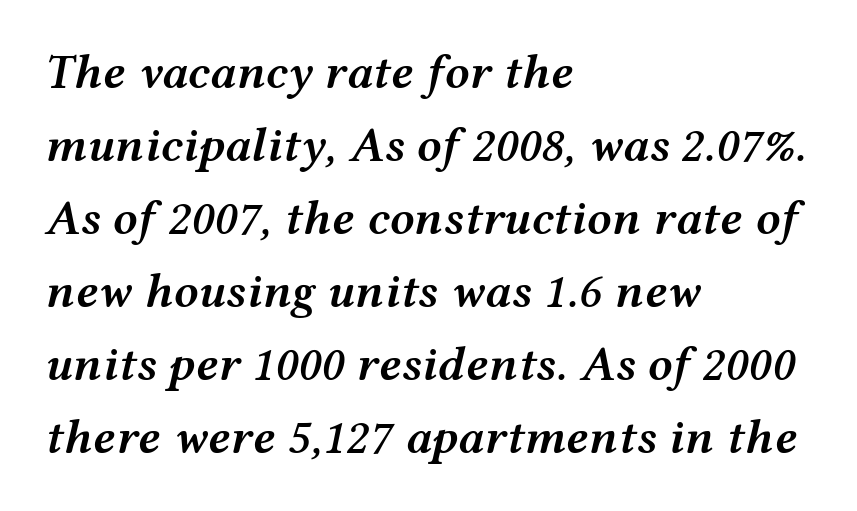
The image shows 49 px semibold, wide type, italic (leaning right); set left-aligned, normal line spacing (1.49x), normal letter spacing, not underlined; medium stroke contrast and a medium x-height.
